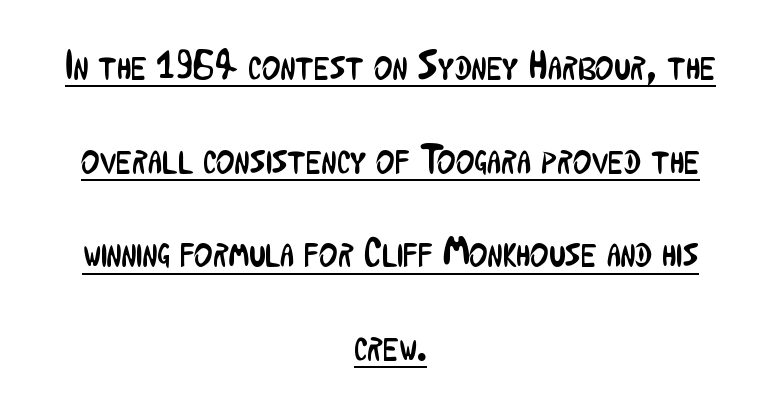
The image shows 40 px regular-weight, condensed sans-serif type, upright; set centered, loose line spacing (2.34x), normal letter spacing, underlined; low stroke contrast and a medium x-height.
